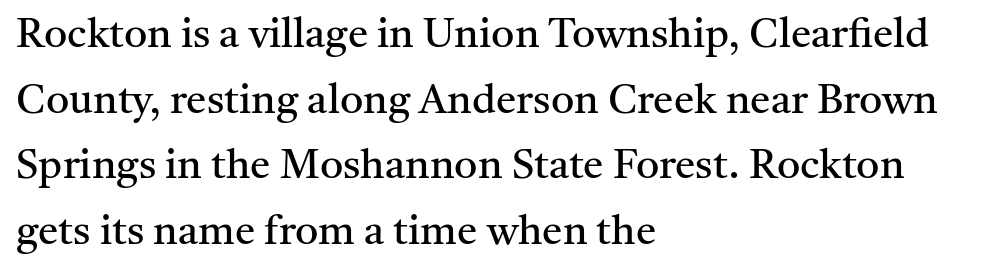
The image shows 41 px regular-weight serif type, upright; set left-aligned, normal line spacing (1.6x), normal letter spacing, not underlined; medium stroke contrast and a medium x-height.
